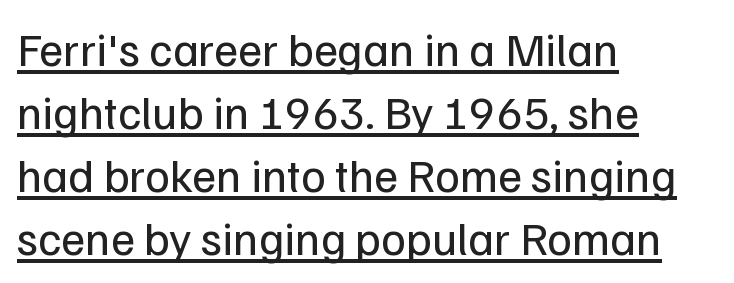
{"serif": "no", "italic": "no", "bold": "no", "weight": "regular", "width": "normal", "stroke_contrast": "low", "x_height": "medium", "monospaced": "no", "underline": "yes", "align": "left", "line_spacing": "normal", "line_spacing_ratio": 1.34, "letter_spacing": "normal", "letter_spacing_em": 0.0, "glyph_px": 47}
